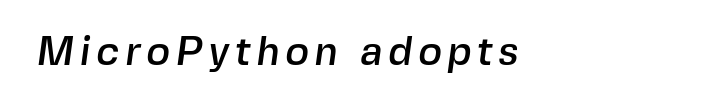
The image shows 40 px sans-serif type; set not underlined; a medium x-height.
